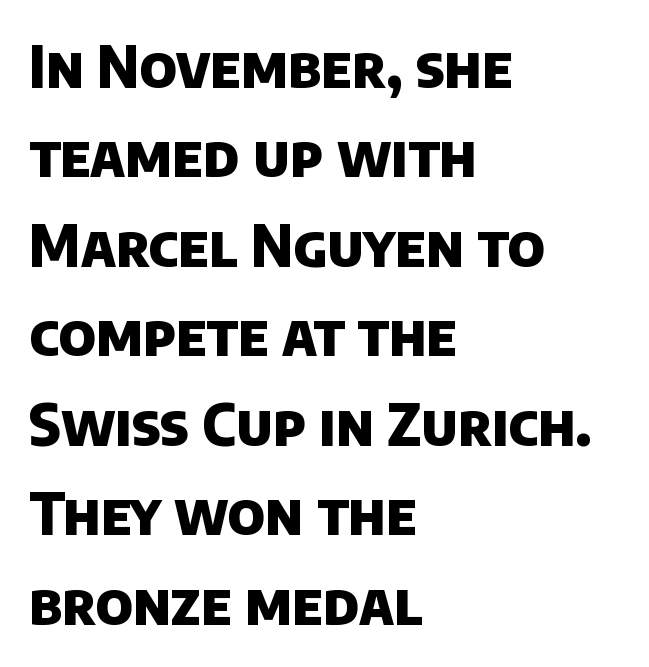
{"serif": "no", "bold": "yes", "weight": "heavy", "width": "normal", "stroke_contrast": "low", "x_height": "large", "monospaced": "no", "underline": "no", "align": "left", "line_spacing": "normal", "line_spacing_ratio": 1.57, "letter_spacing": "normal", "letter_spacing_em": 0.0, "glyph_px": 57}
